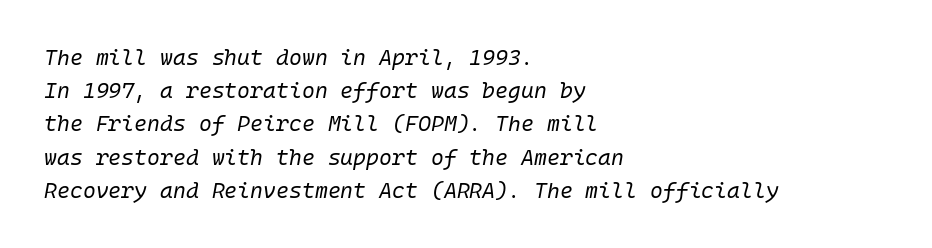
Q: Is the text bold? A: No.
Q: Is the text italic (slanted)? A: Yes, it leans right by about 10 degrees.
Q: Is the text underlined? A: No.
Q: How is the paragraph aligned? A: Left-aligned.
Q: Is the spacing between letters normal or unusually wide? A: Normal.
Q: Is the spacing between lines tight, normal or loose? A: Normal.
